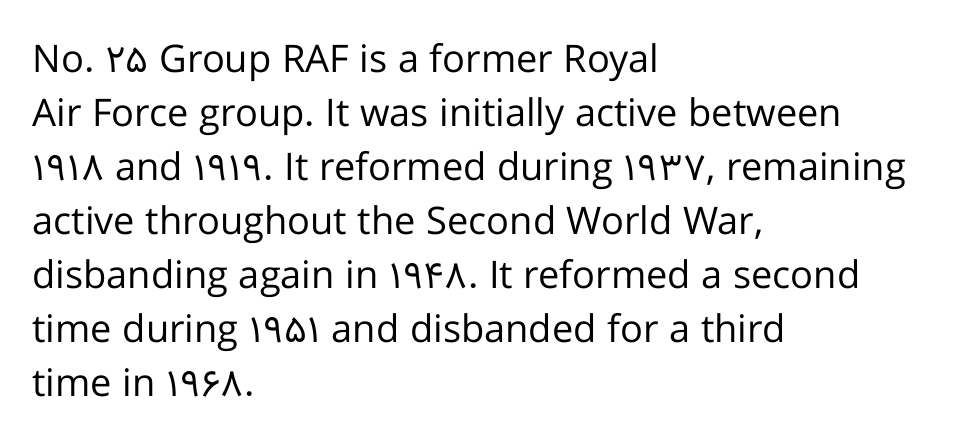
{"serif": "no", "italic": "no", "bold": "no", "weight": "regular", "width": "normal", "stroke_contrast": "low", "x_height": "medium", "monospaced": "no", "underline": "no", "align": "left", "line_spacing": "normal", "line_spacing_ratio": 1.42, "letter_spacing": "normal", "letter_spacing_em": 0.0, "glyph_px": 38}
